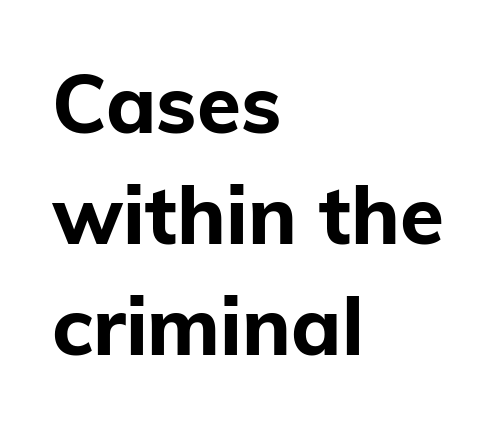
The rendering uses natural spacing where letterforms have individual widths. Characters remain perfectly vertical along every line. The space between consecutive lines is moderate. The paragraph has a hard left edge and a soft right edge. A full-strength bold gives these letters their thick strokes.
